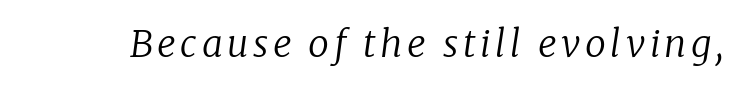
Looks like regular typesetting: each glyph gets only the width it needs. A quiet, ordinary-to-light weight characterises the typeface. Serifs: yes, visible at the terminals of the letterforms. Yep, that's italic — everything's leaning. Clear beneath every line of the passage.
